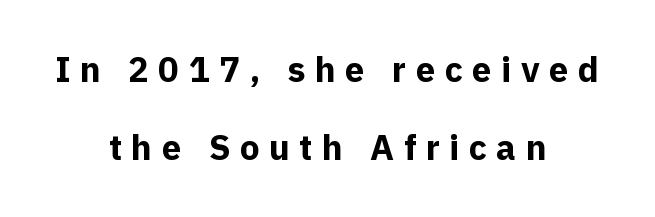
{"serif": "no", "italic": "no", "bold": "yes", "weight": "bold", "width": "normal", "x_height": "medium", "monospaced": "no", "underline": "no", "align": "center", "line_spacing": "loose", "line_spacing_ratio": 2.24, "letter_spacing": "wide", "letter_spacing_em": 0.27, "glyph_px": 35}
